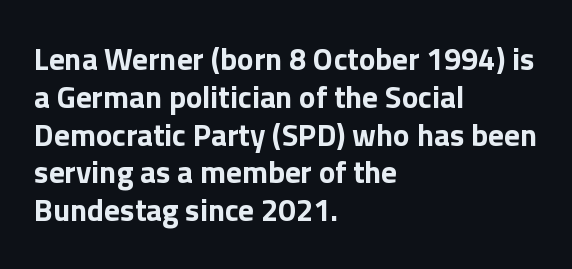
{"serif": "no", "italic": "no", "bold": "yes", "weight": "bold", "width": "normal", "stroke_contrast": "low", "x_height": "medium", "monospaced": "no", "underline": "no", "align": "left", "line_spacing_ratio": 1.22, "letter_spacing": "normal", "letter_spacing_em": 0.0, "glyph_px": 31}
